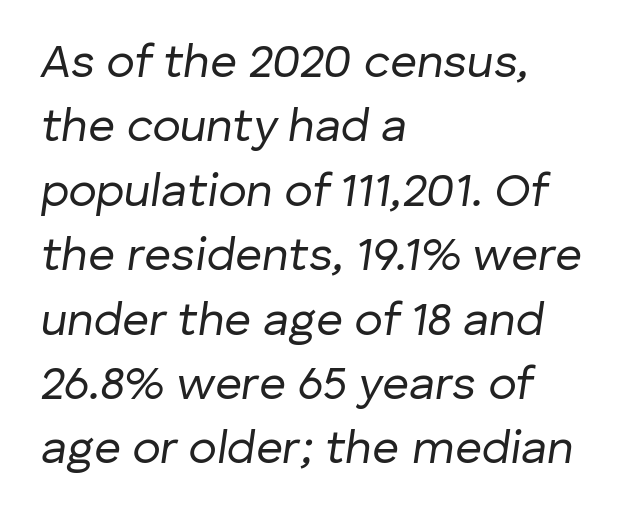
Caption: standard tracking, unaltered. These lines stack with their left ends in a neat column. Check under the words: just untouched page. Yep, that's italic — everything's leaning. Quick note: interline space is typical. Ink coverage per letter is moderate at most.
